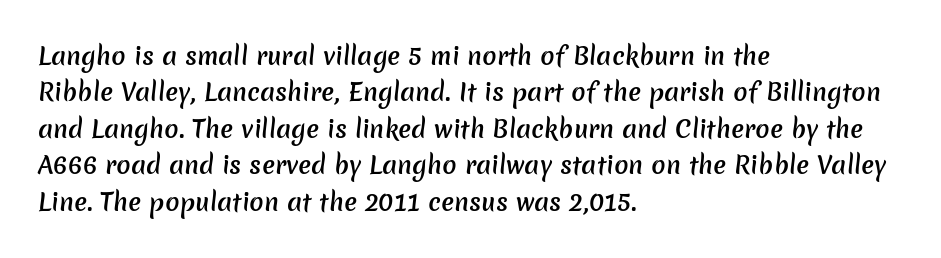
The line texture is even and compact thanks to regular tracking. The text block is weighted toward the left margin, trailing off unevenly rightward. Stems and bowls a touch heavier than normal — semibold. The strip under each line holds only bare page. Vertical spacing — default.
